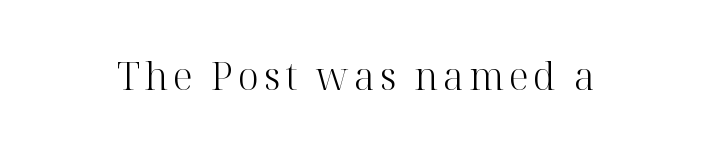
The image shows 38 px light serif type, upright; set not underlined; high stroke contrast and a medium x-height.
